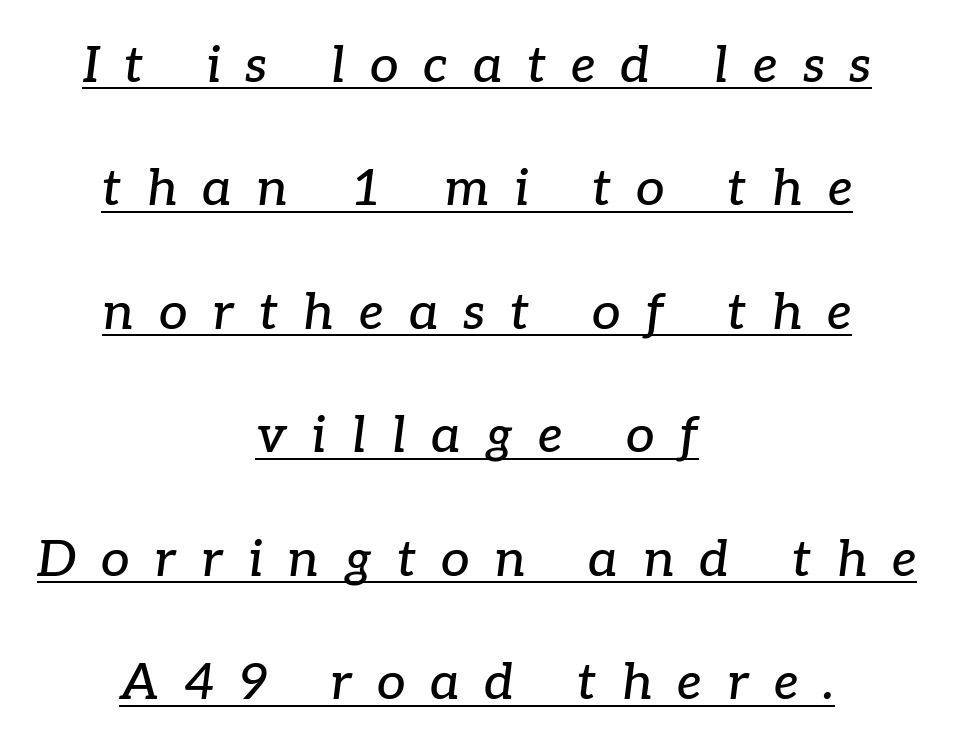
The image shows 51 px serif type, italic (leaning right); set centered, loose line spacing (2.42x), unusually wide letter spacing (+0.49 em), underlined; low stroke contrast and a medium x-height.
